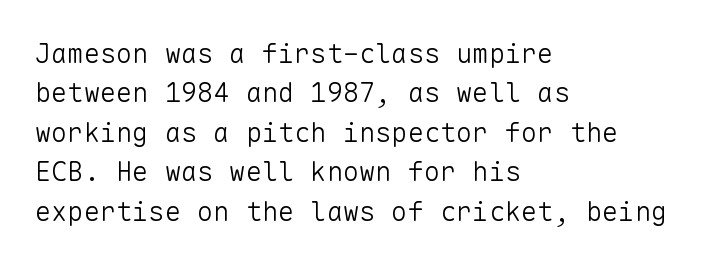
Quick note: not italic, upright. Is the stroke heavy? The answer is a plain regular-or-lighter. The setting favours the left margin, as ordinary paragraphs usually do. Has an underline been added? It has not. Tracking here is standard; glyphs follow each other at the usual distance. Line spacing here is normal.
